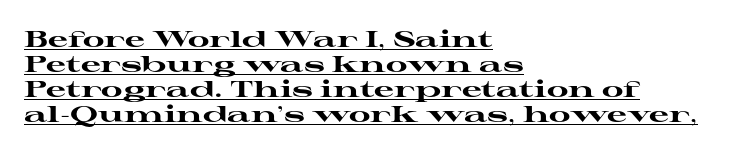
{"italic": "no", "bold": "yes", "underline": "yes", "align": "left", "line_spacing": "tight", "line_spacing_ratio": 1.14, "letter_spacing": "normal", "letter_spacing_em": 0.0, "glyph_px": 22}
